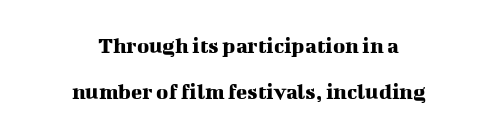
The image shows 23 px text type, upright; set centered, loose line spacing (2.02x), normal letter spacing, not underlined.
